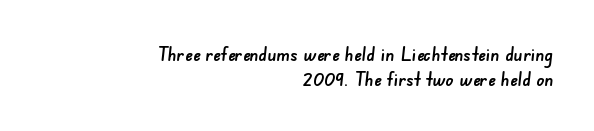
Q: Is the text underlined? A: No.
Q: How is the paragraph aligned? A: Right-aligned.
Q: Is the spacing between letters normal or unusually wide? A: Normal.
Q: Is the spacing between lines tight, normal or loose? A: Normal.
